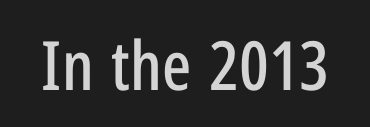
The image shows 68 px condensed sans-serif type, upright; set normal letter spacing, not underlined; low stroke contrast and a medium x-height.
